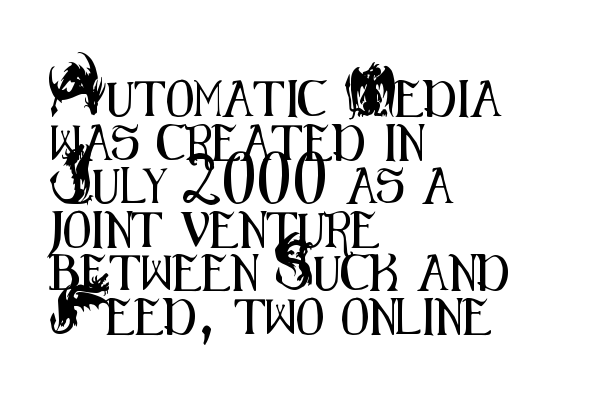
{"serif": "no", "italic": "no", "width": "condensed", "stroke_contrast": "medium", "x_height": "small", "monospaced": "no", "underline": "no", "align": "left", "line_spacing_ratio": 1.21, "letter_spacing": "normal", "letter_spacing_em": 0.0, "glyph_px": 36}
